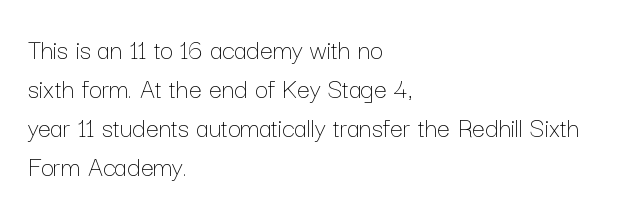
Q: Is the text bold? A: No.
Q: Is the text italic (slanted)? A: No, it is upright.
Q: Is the text underlined? A: No.
Q: How is the paragraph aligned? A: Left-aligned.
Q: Is the spacing between letters normal or unusually wide? A: Normal.
Q: Is the spacing between lines tight, normal or loose? A: Normal.
Q: Width (condensed, normal, or wide)? A: Normal.
Q: Stroke contrast? A: Low.
Q: x-height? A: Medium.
Q: Monospaced? A: No.
